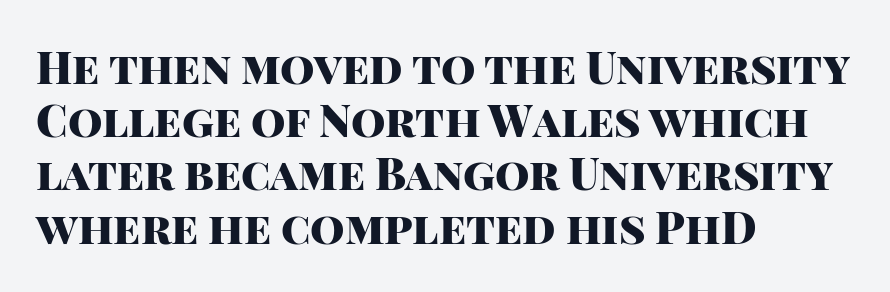
Q: Is the text bold? A: Yes.
Q: Is the text italic (slanted)? A: No, it is upright.
Q: Is the typeface a serif or a sans-serif typeface? A: Sans-serif.
Q: Is the text underlined? A: No.
Q: How is the paragraph aligned? A: Left-aligned.
Q: Is the spacing between letters normal or unusually wide? A: Normal.
Q: Width (condensed, normal, or wide)? A: Normal.
Q: Stroke contrast? A: High.
Q: x-height? A: Large.
Q: Monospaced? A: No.
